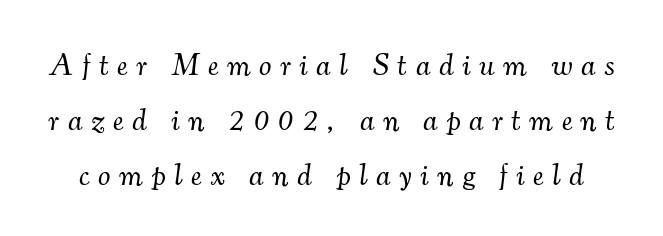
The image shows 31 px light serif type, italic (leaning right); set line spacing 1.78x, unusually wide letter spacing (+0.28 em), not underlined; medium stroke contrast and a small x-height.
